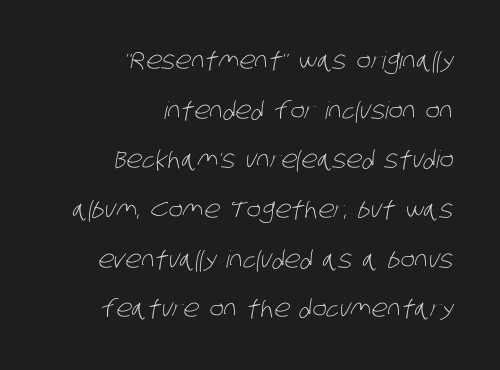
The image shows 24 px text type; set right-aligned, loose line spacing (2.07x), normal letter spacing, not underlined.
